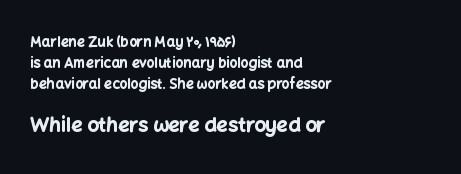
Q: Is the text bold? A: Yes.
Q: Is the text italic (slanted)? A: No, it is upright.
Q: Is the text underlined? A: No.
Q: How is the paragraph aligned? A: Left-aligned.
Q: Is the spacing between letters normal or unusually wide? A: Normal.
Q: Is the spacing between lines tight, normal or loose? A: Normal.
Q: Which block of text is set in a larger size, the first (top) or the second (bottom)? A: The second (bottom) one.
